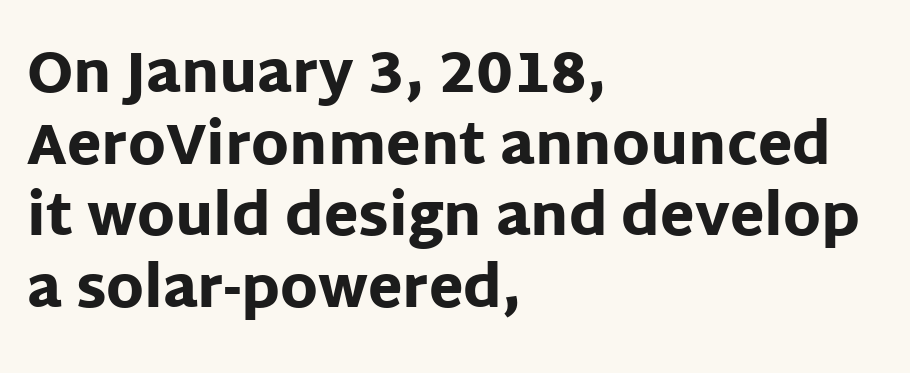
{"serif": "no", "italic": "no", "bold": "yes", "weight": "heavy", "width": "normal", "stroke_contrast": "low", "x_height": "large", "monospaced": "no", "underline": "no", "align": "left", "line_spacing": "normal", "line_spacing_ratio": 1.28, "letter_spacing": "normal", "letter_spacing_em": 0.0, "glyph_px": 56}
